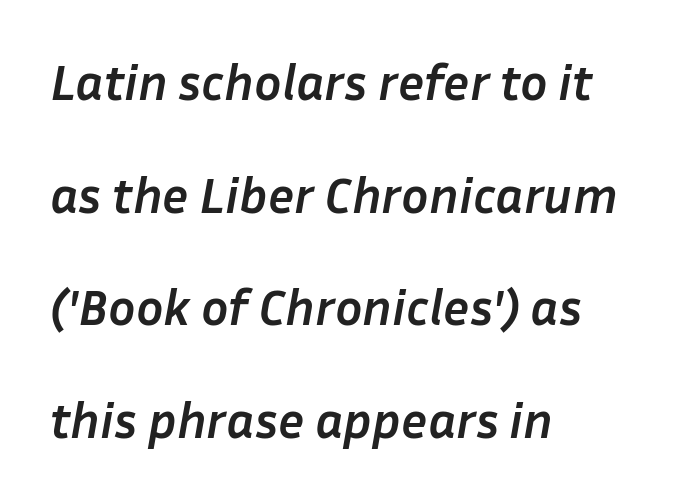
The image shows 51 px semibold type, italic (leaning right); set left-aligned, loose line spacing (2.21x), normal letter spacing, not underlined; low stroke contrast and a medium x-height.
